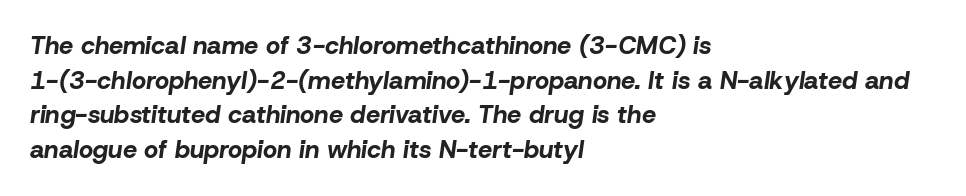
{"italic": "yes", "lean": "right", "slant_degrees": 8, "bold": "yes", "underline": "no", "align": "left", "line_spacing": "normal", "line_spacing_ratio": 1.39, "letter_spacing": "normal", "letter_spacing_em": 0.0, "glyph_px": 25}
